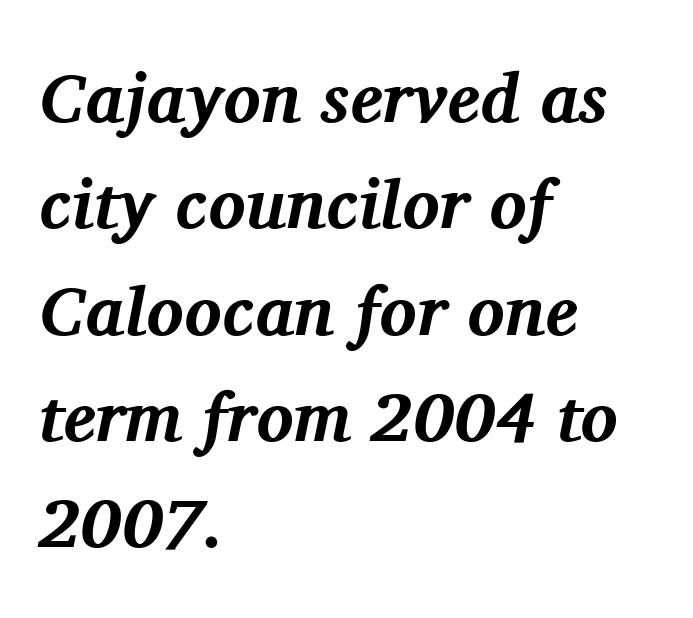
The text block is weighted toward the left margin, trailing off unevenly rightward. A bare baseline throughout the passage. The line texture is even and compact thanks to regular tracking. Is the type slanted? Yes — the strokes lean at a clear angle.
